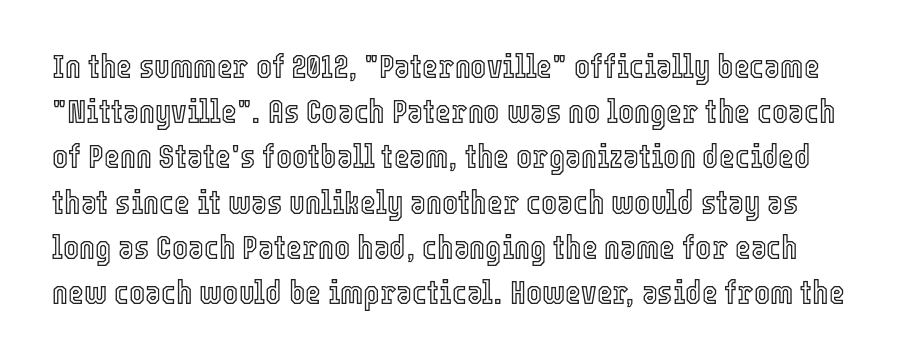
{"italic": "no", "width": "condensed", "x_height": "medium", "monospaced": "no", "underline": "no", "line_spacing": "normal", "line_spacing_ratio": 1.33, "letter_spacing": "normal", "letter_spacing_em": 0.0, "glyph_px": 34}
